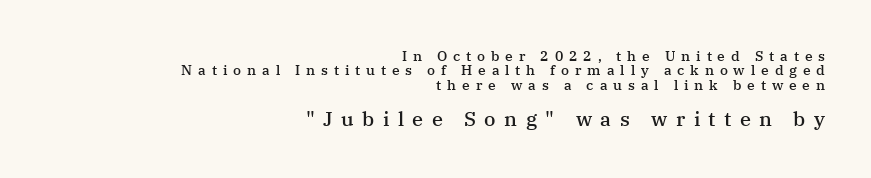
Alignment: flush right. Leading is clearly below the norm, producing a dense column. The specimen omits any rule beneath the text block's lines. The block sitting lower on the canvas is the one with enlarged characters.
